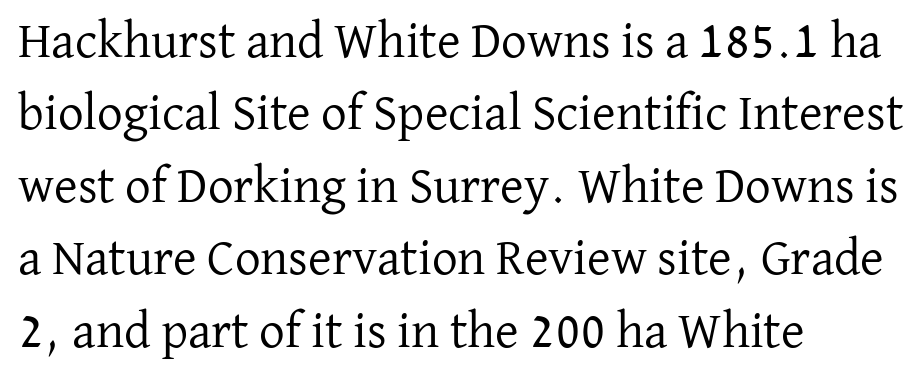
{"serif": "yes", "italic": "no", "bold": "no", "weight": "regular", "width": "normal", "stroke_contrast": "low", "x_height": "medium", "monospaced": "no", "underline": "no", "align": "left", "line_spacing": "normal", "line_spacing_ratio": 1.42, "letter_spacing": "normal", "letter_spacing_em": 0.0, "glyph_px": 51}
